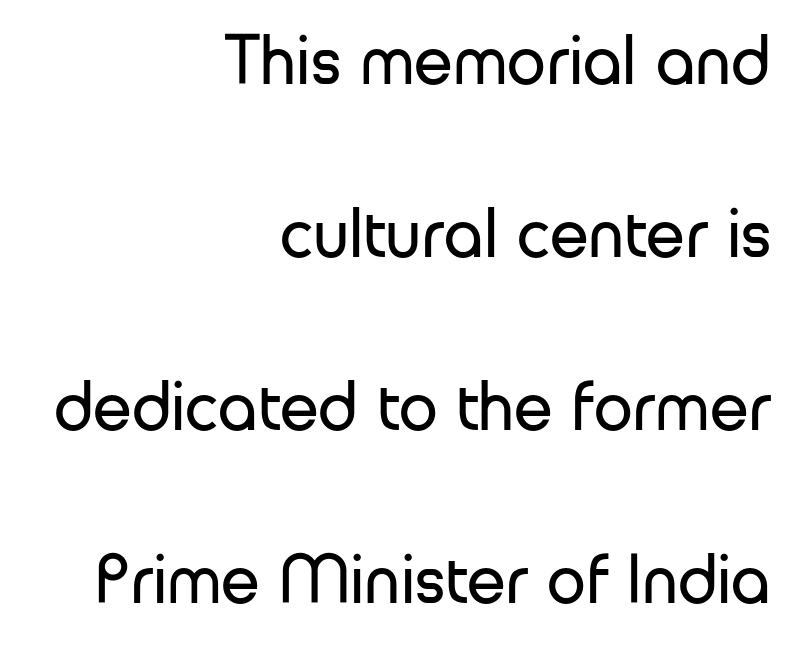
Q: Is the text bold? A: No.
Q: Is the text italic (slanted)? A: No, it is upright.
Q: Is the typeface a serif or a sans-serif typeface? A: Sans-serif.
Q: Is the text underlined? A: No.
Q: How is the paragraph aligned? A: Right-aligned.
Q: Is the spacing between letters normal or unusually wide? A: Normal.
Q: Is the spacing between lines tight, normal or loose? A: Loose.
Q: Width (condensed, normal, or wide)? A: Normal.
Q: Stroke contrast? A: Low.
Q: x-height? A: Medium.
Q: Monospaced? A: No.
